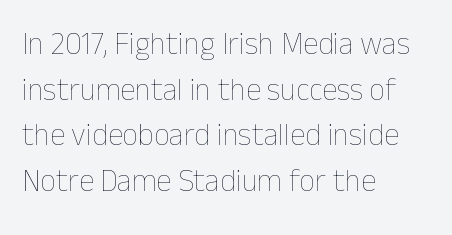
{"italic": "no", "bold": "no", "weight": "thin", "width": "normal", "stroke_contrast": "low", "x_height": "medium", "monospaced": "no", "underline": "no", "align": "left", "line_spacing": "normal", "line_spacing_ratio": 1.47, "letter_spacing": "normal", "letter_spacing_em": 0.0, "glyph_px": 31}
